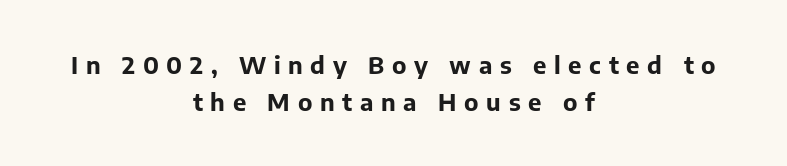
The lettering stays uniformly vertical, giving the passage a roman look. Stroke thickness is high; the sample reads as a true bold. Anything drawn beneath the words? Only blank space. The line-height multiplier appears to be the usual default. The rendering inserts visible extra space after every character. The paragraph has two soft edges and a firm central axis.
